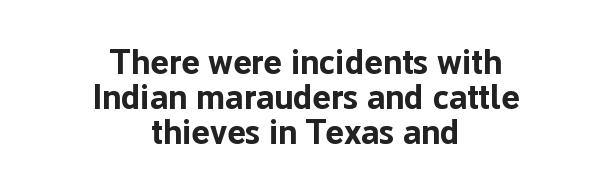
Q: Is the text bold? A: Yes.
Q: Is the text italic (slanted)? A: No, it is upright.
Q: Is the typeface a serif or a sans-serif typeface? A: Sans-serif.
Q: Is the text underlined? A: No.
Q: How is the paragraph aligned? A: Centered.
Q: Is the spacing between letters normal or unusually wide? A: Normal.
Q: Is the spacing between lines tight, normal or loose? A: Tight.
Q: Width (condensed, normal, or wide)? A: Normal.
Q: Stroke contrast? A: Low.
Q: x-height? A: Medium.
Q: Monospaced? A: No.
